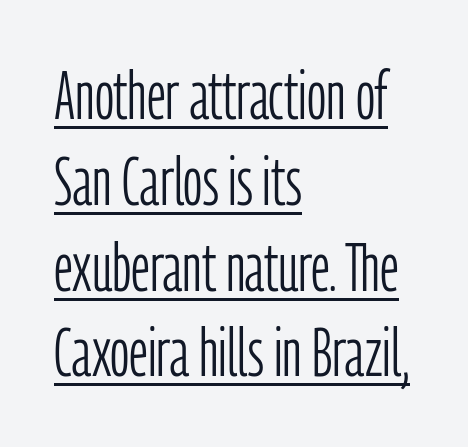
The image shows 67 px light, condensed sans-serif type, upright; set left-aligned, normal line spacing (1.28x), normal letter spacing, underlined; low stroke contrast and a medium x-height.
